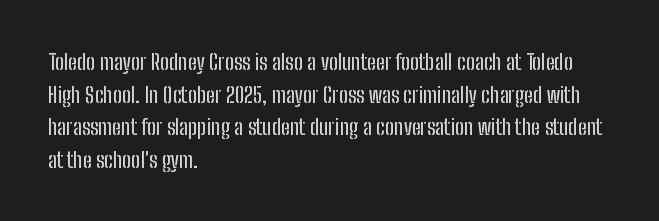
The string is rendered with underlining switched off. Successive baselines arrive at the customary interval. The paragraph shown leans on its left margin. Do the letters lean? They stand straight. The passage shown has conventional tracking throughout.
